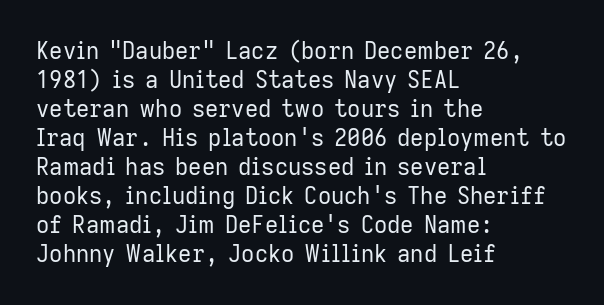
The image shows 23 px text type, upright; set left-aligned, normal line spacing (1.26x), normal letter spacing, not underlined.
